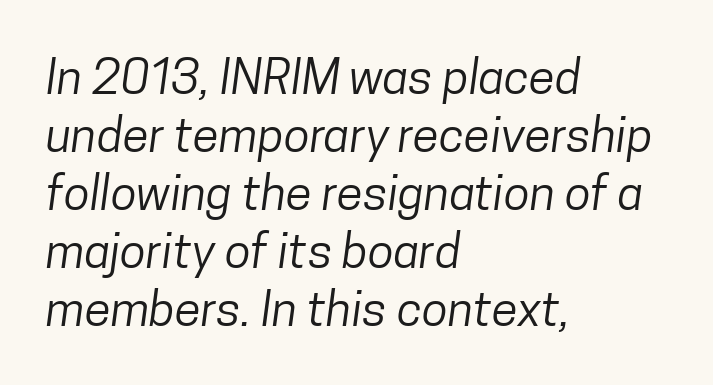
Check where the strokes stop: nothing finishes them off — pure sans. The paragraph has a hard left edge and a soft right edge. Look at the tracking — it's just the regular setting, nothing added. Vertical stems look standard width or narrower in stroke. The rendering uses natural spacing where letterforms have individual widths.
